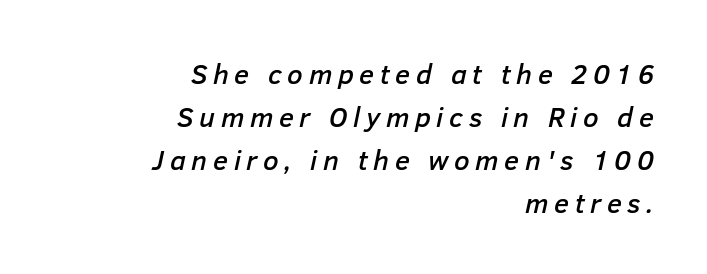
Check the space under the baseline: it is left empty. Italic: yes, the glyphs are oblique. Notice how descenders clear the ascenders below comfortably — that's standard leading. The passage shown has open, widely tracked lettering throughout. The rendering uses natural spacing where letterforms have individual widths. The typesetter chose a ragged-left arrangement here.
